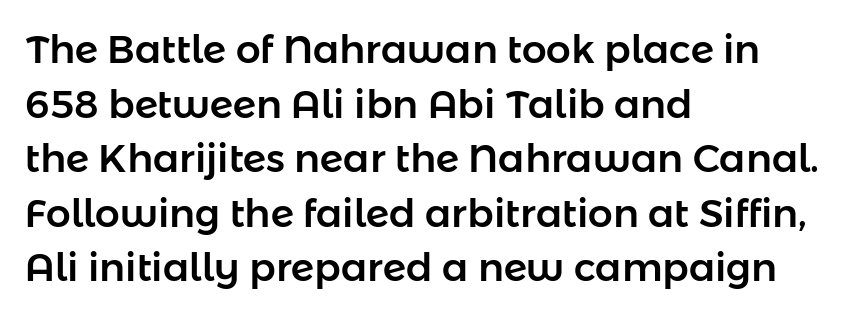
The image shows 39 px sans-serif type, upright; set left-aligned, normal line spacing (1.4x), normal letter spacing, not underlined; low stroke contrast and a medium x-height.
